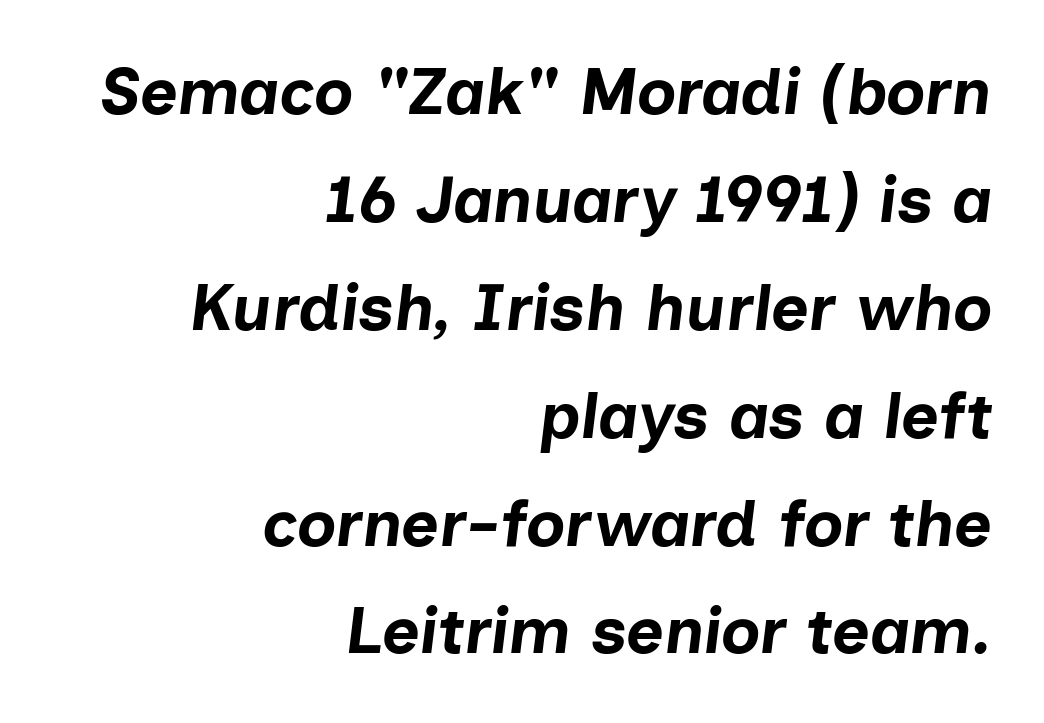
The image shows 65 px bold type, italic (leaning right); set right-aligned, normal line spacing (1.66x), normal letter spacing, not underlined; low stroke contrast and a medium x-height.
